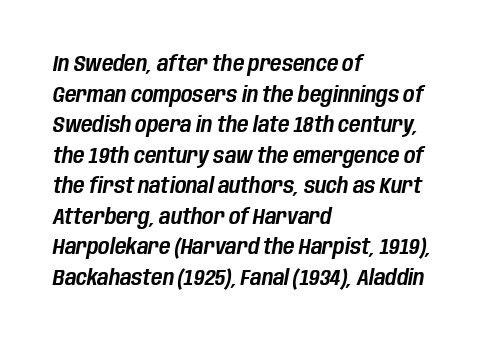
Q: Is the text italic (slanted)? A: Yes, it leans right by about 10 degrees.
Q: Is the text underlined? A: No.
Q: How is the paragraph aligned? A: Left-aligned.
Q: Is the spacing between letters normal or unusually wide? A: Normal.
Q: Is the spacing between lines tight, normal or loose? A: Normal.
